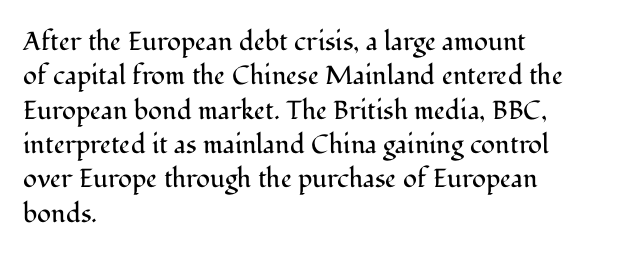
Leftover space on each line is placed entirely after the last word. Notice how the stems are strictly vertical — no italics here. The rendering uses a moderate line-height, typical for paragraphs. Underlining? Definitely not there. A light-to-regular cut is what we see here.
